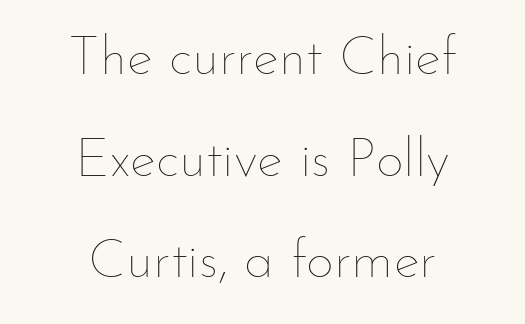
Q: Is the text bold? A: No.
Q: Is the text italic (slanted)? A: No, it is upright.
Q: Is the text underlined? A: No.
Q: How is the paragraph aligned? A: Centered.
Q: Is the spacing between letters normal or unusually wide? A: Normal.
Q: Width (condensed, normal, or wide)? A: Normal.
Q: Stroke contrast? A: Low.
Q: x-height? A: Small.
Q: Monospaced? A: No.
